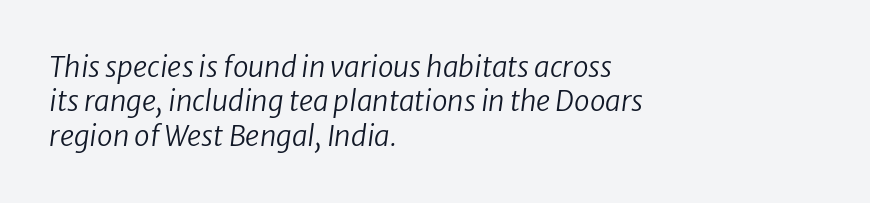
{"italic": "yes", "lean": "right", "slant_degrees": 8, "bold": "no", "weight": "regular", "width": "normal", "stroke_contrast": "low", "x_height": "medium", "monospaced": "no", "underline": "no", "align": "left", "line_spacing_ratio": 1.23, "letter_spacing": "normal", "letter_spacing_em": 0.0, "glyph_px": 28}
